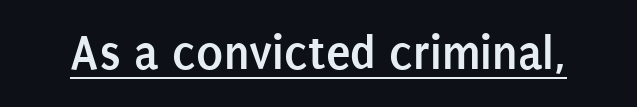
This sample uses a sans-serif face. Looks like someone drew a line under every word here. The glyphs have the mass of a bold cut. If you drew a line through each stem, it would be perfectly vertical. Students, note that the glyphs here touch the page at normal intervals. Is this a fixed-width face? No — the glyphs have proportional, varying widths.
